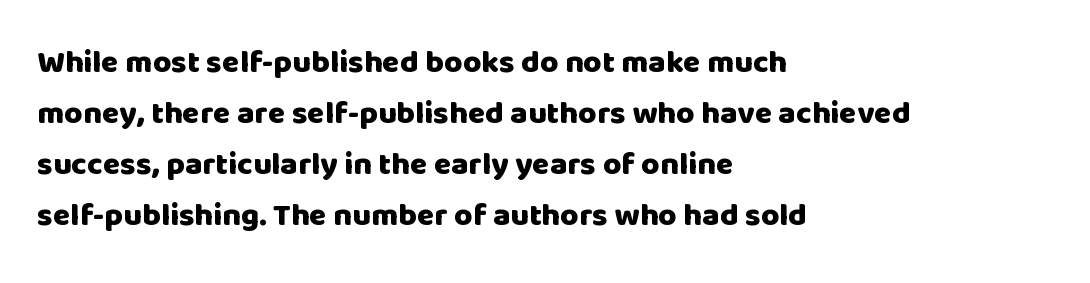
The image shows 32 px heavy sans-serif type, upright; set left-aligned, normal line spacing (1.59x), normal letter spacing, not underlined; low stroke contrast and a large x-height.
